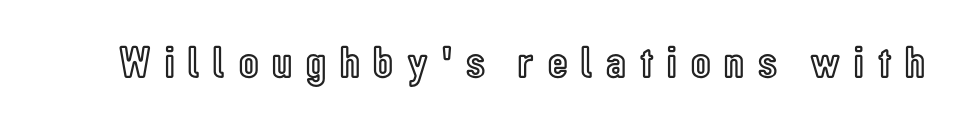
{"italic": "no", "width": "condensed", "x_height": "medium", "monospaced": "no", "underline": "no", "letter_spacing": "wide", "letter_spacing_em": 0.31, "glyph_px": 45}
